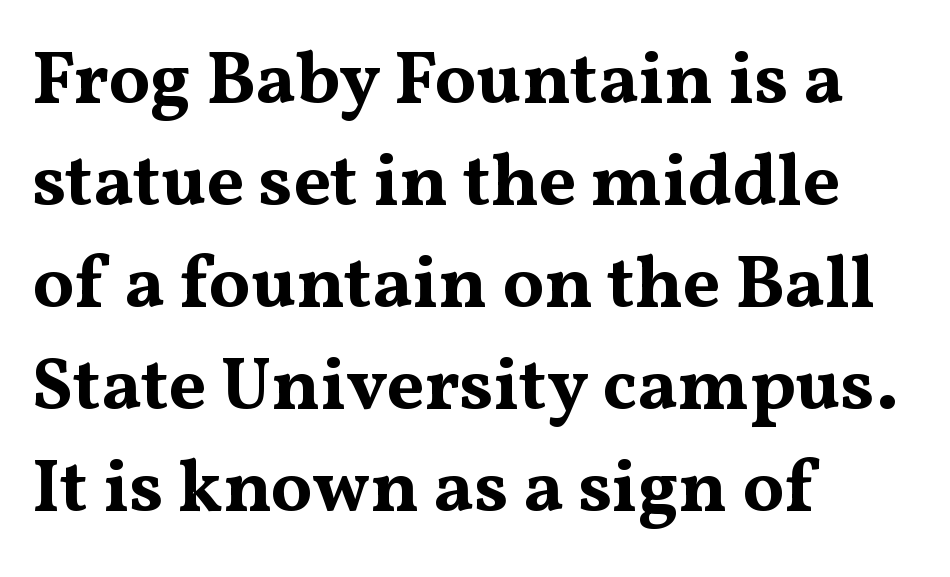
The image shows 74 px bold, wide serif type, upright; set left-aligned, normal line spacing (1.38x), normal letter spacing, not underlined; medium stroke contrast and a medium x-height.
